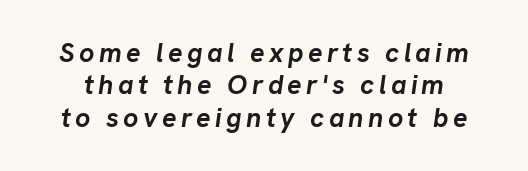
The image shows 27 px bold type, italic (leaning right); set line spacing 1.2x, not underlined.
